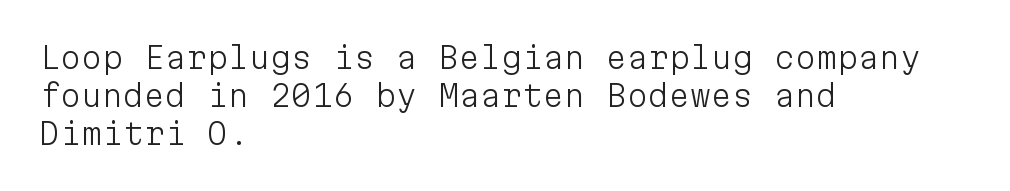
The image shows 30 px light sans-serif type, upright, monospaced; set left-aligned, normal line spacing (1.27x), normal letter spacing, not underlined; low stroke contrast and a medium x-height.
